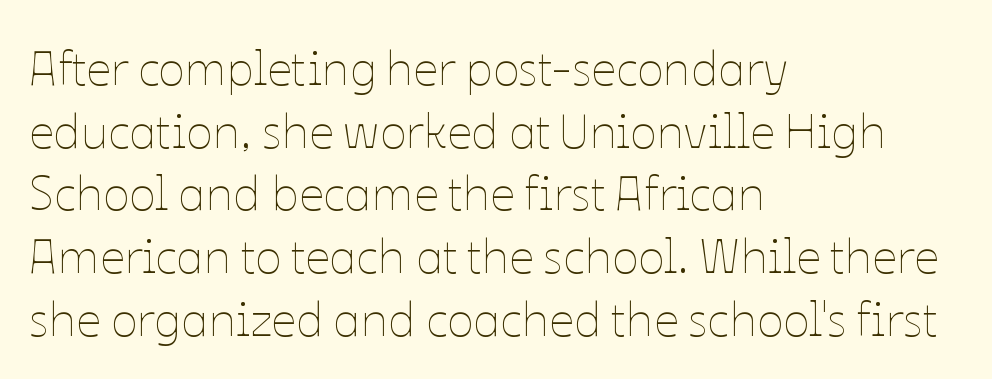
The image shows 49 px thin type, upright; set left-aligned, normal line spacing (1.28x), normal letter spacing, not underlined; low stroke contrast and a medium x-height.
